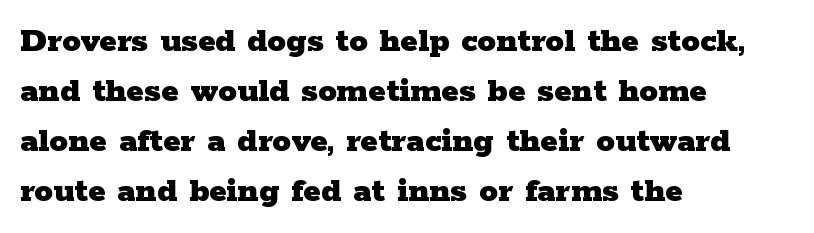
{"serif": "yes", "italic": "no", "bold": "yes", "weight": "heavy", "width": "wide", "stroke_contrast": "low", "x_height": "medium", "monospaced": "no", "underline": "no", "align": "left", "line_spacing": "normal", "line_spacing_ratio": 1.35, "letter_spacing": "normal", "letter_spacing_em": 0.0, "glyph_px": 37}
